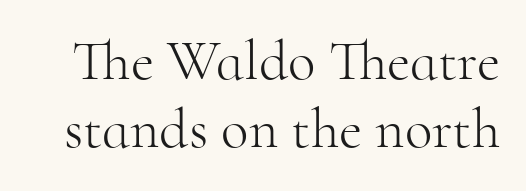
Honestly, there is no underline to notice here at all. Serifs: yes, visible at the terminals of the letterforms. Designer's note — italics off, roman on. The strokes carry an ordinary text weight at most. Nobody touched the tracking dial on this one.
